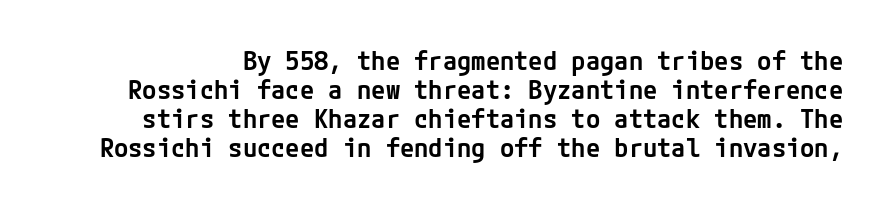
Q: Is the text bold? A: Semi-bold.
Q: Is the text italic (slanted)? A: No, it is upright.
Q: Is the text underlined? A: No.
Q: Is the spacing between letters normal or unusually wide? A: Normal.
Q: Is the spacing between lines tight, normal or loose? A: Tight.
